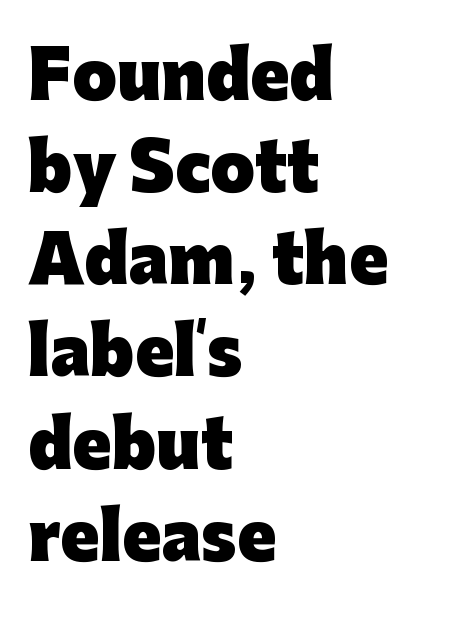
Q: Is the text bold? A: Yes.
Q: Is the text italic (slanted)? A: No, it is upright.
Q: Is the typeface a serif or a sans-serif typeface? A: Sans-serif.
Q: Is the text underlined? A: No.
Q: How is the paragraph aligned? A: Left-aligned.
Q: Is the spacing between letters normal or unusually wide? A: Normal.
Q: Is the spacing between lines tight, normal or loose? A: Normal.
Q: Width (condensed, normal, or wide)? A: Normal.
Q: Stroke contrast? A: Low.
Q: x-height? A: Medium.
Q: Monospaced? A: No.
